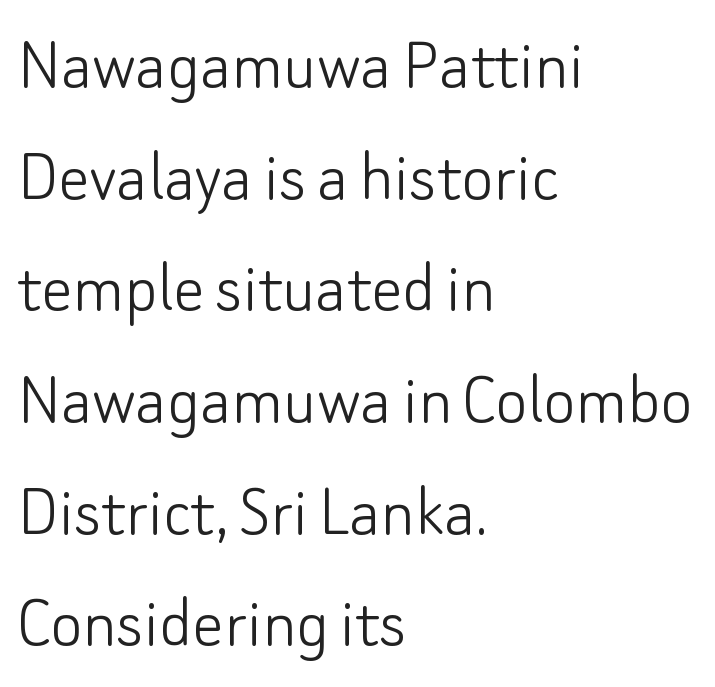
Honestly, the row spacing looks completely unremarkable. A typesetter would call this proportional, since set widths differ per character. Look at the tracking — it's just the regular setting, nothing added. Unbolded letterforms with no extra heft. Line beginnings align vertically; line endings do not.
